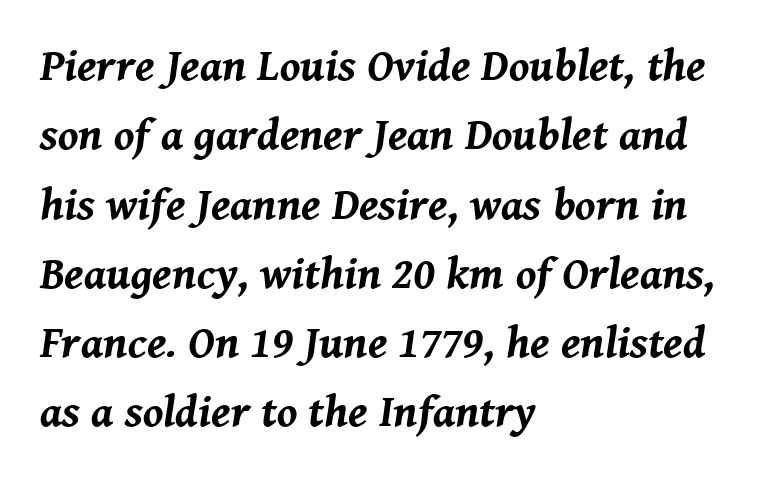
{"italic": "yes", "lean": "right", "slant_degrees": 8, "bold": "yes", "weight": "bold", "width": "normal", "stroke_contrast": "medium", "x_height": "medium", "monospaced": "no", "underline": "no", "align": "left", "line_spacing": "normal", "line_spacing_ratio": 1.54, "letter_spacing": "normal", "letter_spacing_em": 0.0, "glyph_px": 45}
